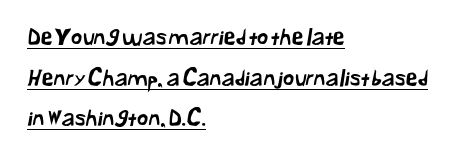
Q: Is the text underlined? A: Yes.
Q: How is the paragraph aligned? A: Left-aligned.
Q: Is the spacing between letters normal or unusually wide? A: Normal.
